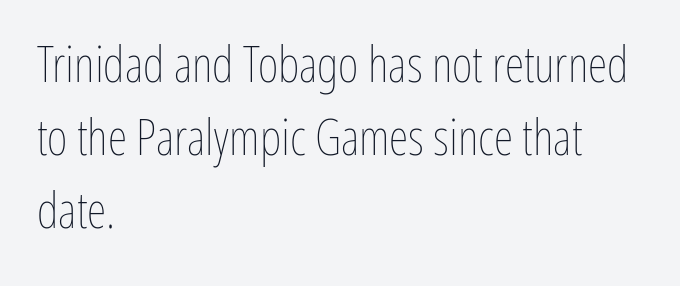
Q: Is the text bold? A: No.
Q: Is the text italic (slanted)? A: No, it is upright.
Q: Is the text underlined? A: No.
Q: How is the paragraph aligned? A: Left-aligned.
Q: Is the spacing between letters normal or unusually wide? A: Normal.
Q: Is the spacing between lines tight, normal or loose? A: Normal.
Q: Width (condensed, normal, or wide)? A: Condensed.
Q: Stroke contrast? A: Low.
Q: x-height? A: Medium.
Q: Monospaced? A: No.
